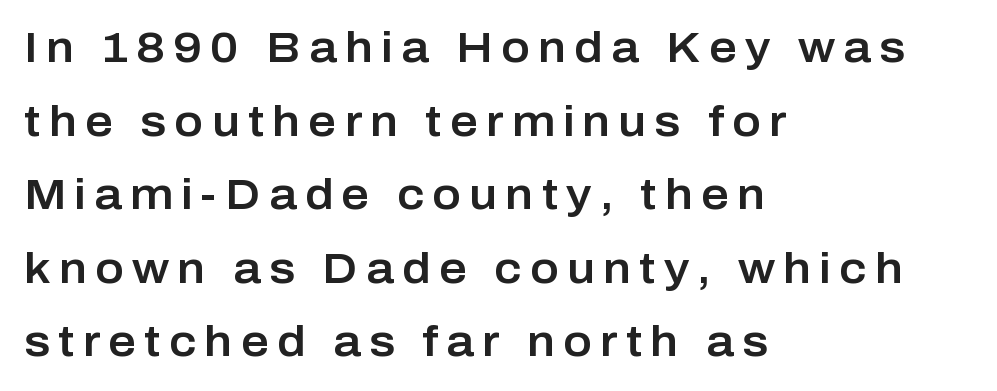
Q: Is the text italic (slanted)? A: No, it is upright.
Q: Is the typeface a serif or a sans-serif typeface? A: Sans-serif.
Q: Is the text underlined? A: No.
Q: How is the paragraph aligned? A: Left-aligned.
Q: Width (condensed, normal, or wide)? A: Normal.
Q: Stroke contrast? A: Low.
Q: x-height? A: Medium.
Q: Monospaced? A: No.
